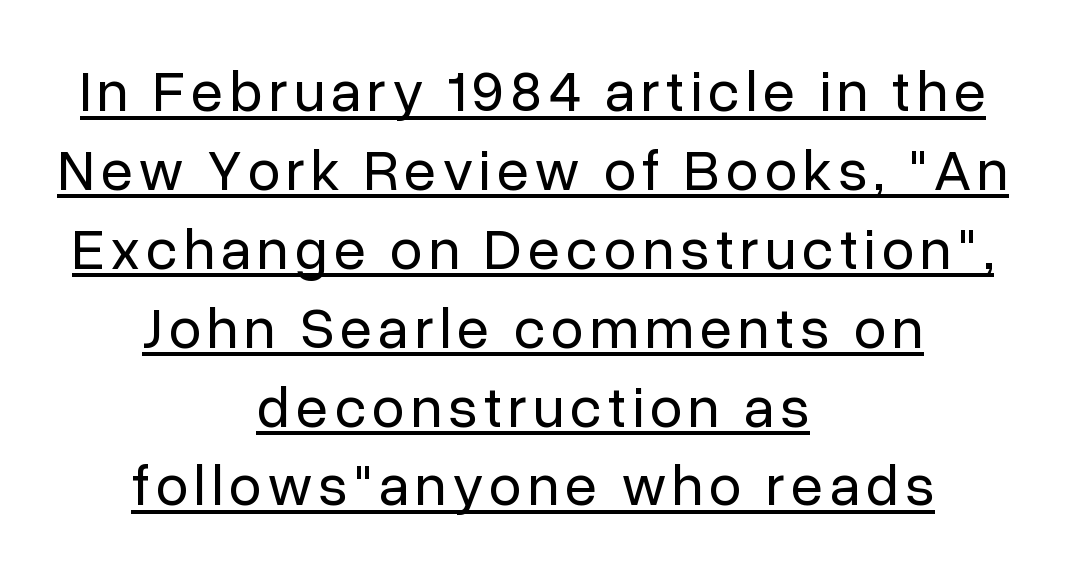
The image shows 58 px regular-weight sans-serif type, upright; set centered, normal line spacing (1.36x), underlined; low stroke contrast and a medium x-height.
